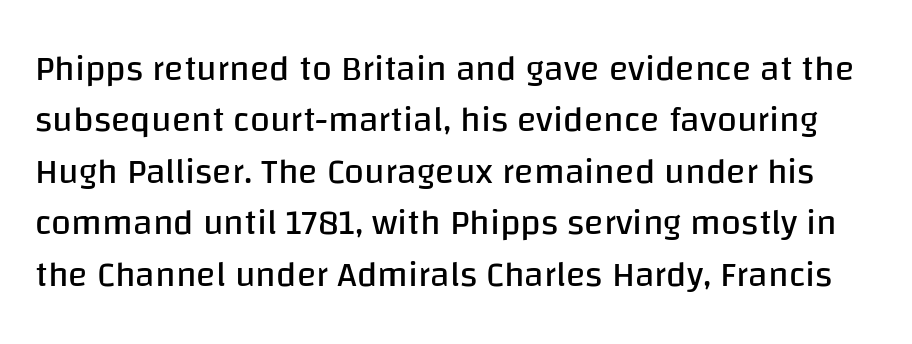
The image shows 36 px regular-weight sans-serif type, upright; set normal line spacing (1.43x), normal letter spacing, not underlined; low stroke contrast and a large x-height.
